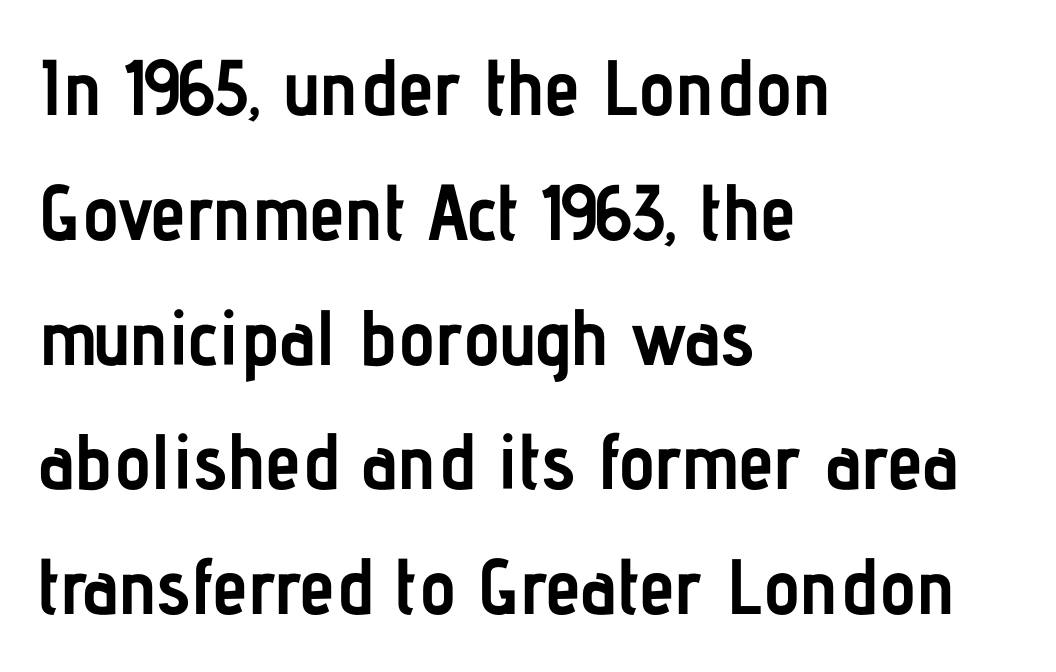
Q: Is the text bold? A: Yes.
Q: Is the text italic (slanted)? A: No, it is upright.
Q: Is the typeface a serif or a sans-serif typeface? A: Sans-serif.
Q: Is the text underlined? A: No.
Q: How is the paragraph aligned? A: Left-aligned.
Q: Is the spacing between letters normal or unusually wide? A: Normal.
Q: Is the spacing between lines tight, normal or loose? A: Normal.
Q: Width (condensed, normal, or wide)? A: Condensed.
Q: Stroke contrast? A: Low.
Q: x-height? A: Medium.
Q: Monospaced? A: No.
